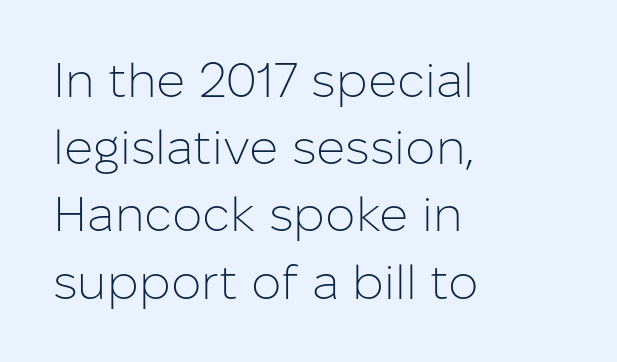
The image shows 48 px light sans-serif type, upright; set left-aligned, normal line spacing (1.4x), normal letter spacing, not underlined; low stroke contrast and a medium x-height.
